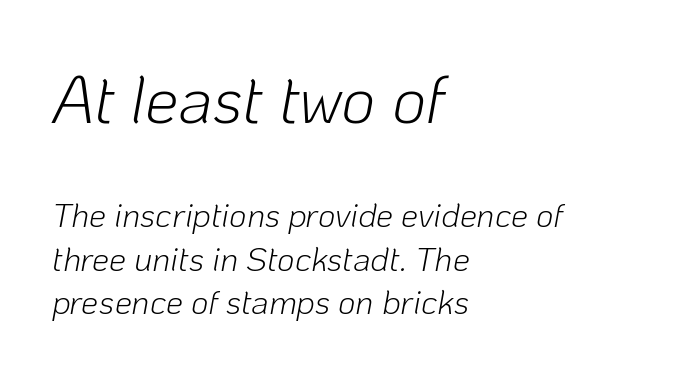
This block has exactly the height ordinary leading produces. The letters advance in unequal steps, a hallmark of proportional type. Large over small — that's the arrangement of the two blocks here. Horizontal alignment here is leftward, the default for most running prose.
